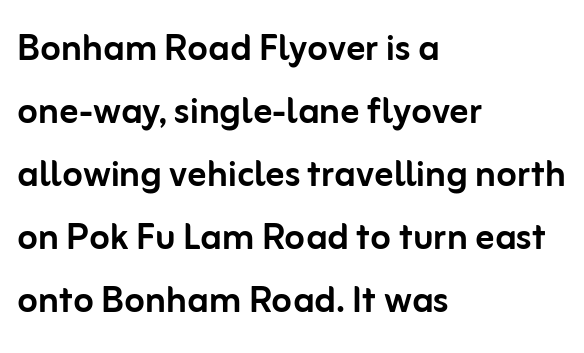
{"serif": "no", "italic": "no", "width": "normal", "stroke_contrast": "low", "x_height": "medium", "monospaced": "no", "underline": "no", "align": "left", "line_spacing": "normal", "line_spacing_ratio": 1.34, "letter_spacing": "normal", "letter_spacing_em": 0.0, "glyph_px": 47}
